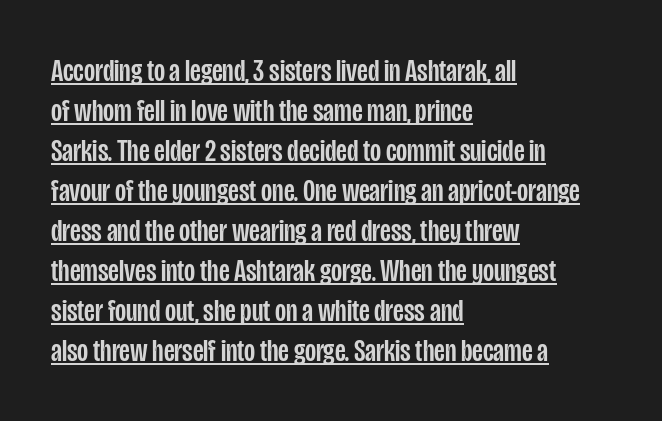
{"serif": "no", "italic": "no", "width": "condensed", "stroke_contrast": "low", "x_height": "large", "monospaced": "no", "underline": "yes", "align": "left", "line_spacing": "normal", "line_spacing_ratio": 1.25, "letter_spacing": "normal", "letter_spacing_em": 0.0, "glyph_px": 32}
